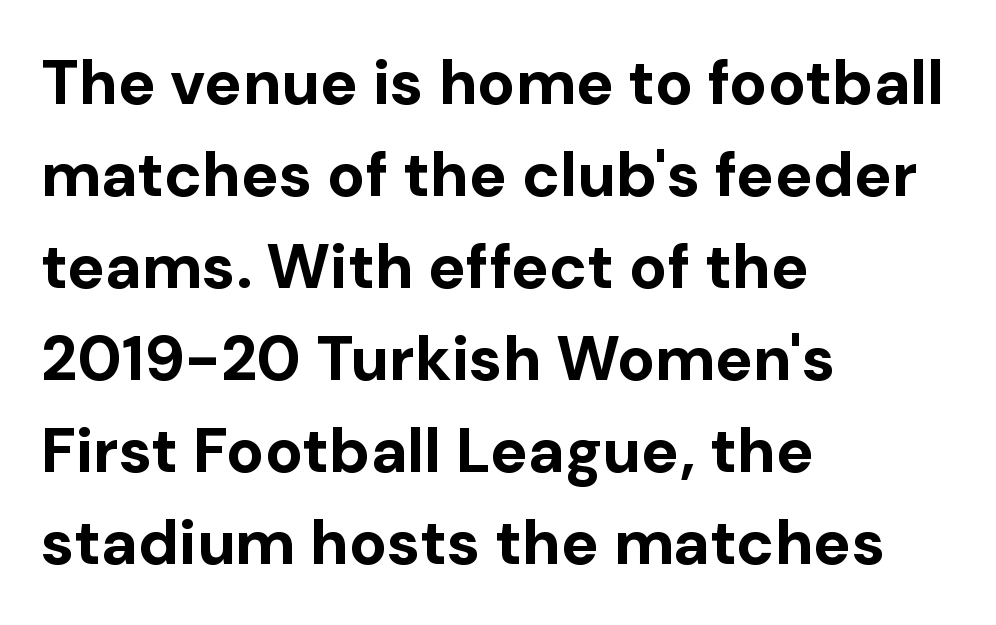
{"serif": "no", "italic": "no", "bold": "yes", "weight": "bold", "width": "normal", "stroke_contrast": "low", "x_height": "medium", "monospaced": "no", "underline": "no", "align": "left", "line_spacing": "normal", "line_spacing_ratio": 1.46, "letter_spacing": "normal", "letter_spacing_em": 0.0, "glyph_px": 63}
